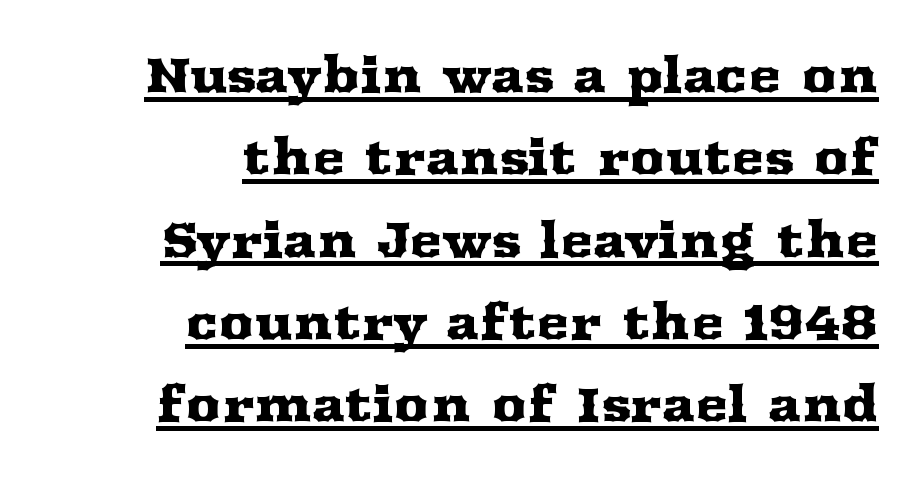
Here the designer chose a conventional face with non-uniform glyph widths. Underline: present. A roman cut, with each character standing at attention. Compared with a flush-left layout, this one pins lines to the opposite, right side.
